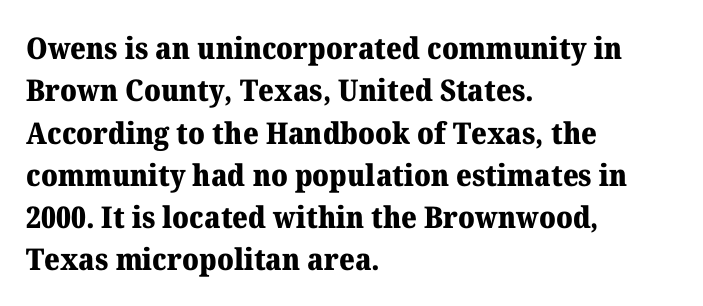
Q: Is the text bold? A: Yes.
Q: Is the text italic (slanted)? A: No, it is upright.
Q: Is the typeface a serif or a sans-serif typeface? A: Serif.
Q: Is the text underlined? A: No.
Q: How is the paragraph aligned? A: Left-aligned.
Q: Is the spacing between letters normal or unusually wide? A: Normal.
Q: Is the spacing between lines tight, normal or loose? A: Normal.
Q: Width (condensed, normal, or wide)? A: Normal.
Q: Stroke contrast? A: Medium.
Q: x-height? A: Medium.
Q: Monospaced? A: No.
